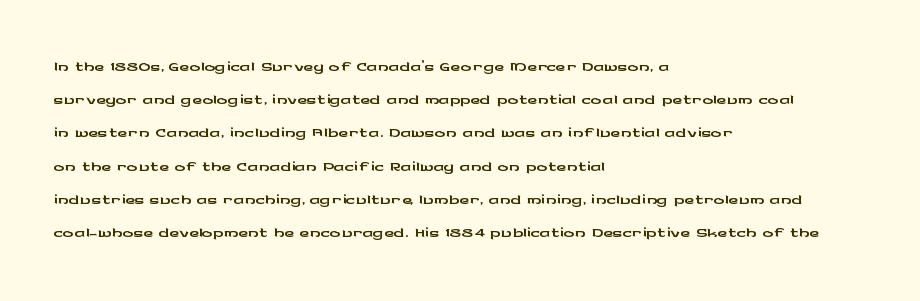
{"italic": "no", "underline": "no", "align": "left", "line_spacing_ratio": 1.23, "letter_spacing": "normal", "letter_spacing_em": 0.0, "glyph_px": 27}
